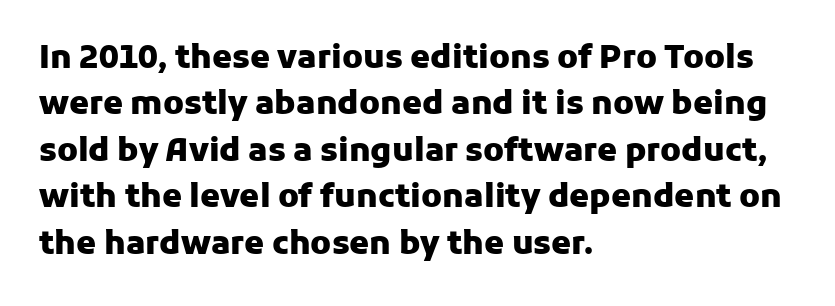
The image shows 32 px heavy sans-serif type, upright; set left-aligned, normal line spacing (1.45x), normal letter spacing, not underlined; low stroke contrast and a medium x-height.
